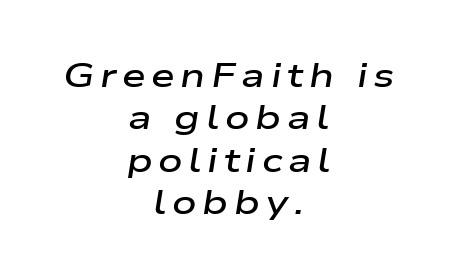
Q: Is the text bold? A: Semi-bold.
Q: Is the text italic (slanted)? A: Yes, it leans right by about 9 degrees.
Q: Is the text underlined? A: No.
Q: How is the paragraph aligned? A: Centered.
Q: Is the spacing between lines tight, normal or loose? A: Normal.
Q: Width (condensed, normal, or wide)? A: Wide.
Q: Stroke contrast? A: Low.
Q: x-height? A: Medium.
Q: Monospaced? A: No.
